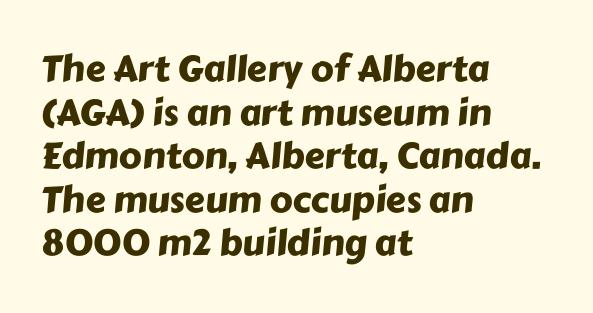
The image shows 36 px sans-serif type; set left-aligned, line spacing 1.21x, normal letter spacing, not underlined; low stroke contrast and a medium x-height.
